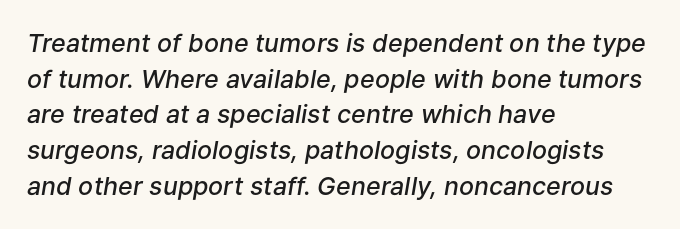
Slant detected: the letters are inclined. The leading is moderate, giving the passage an even texture. One-word summary of the alignment: left. Check under the words: just untouched page.
